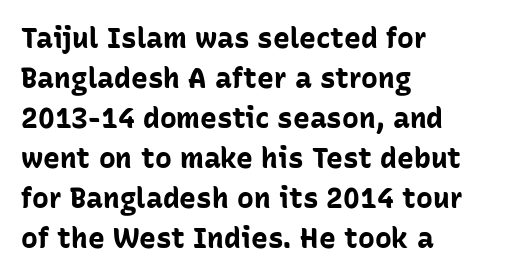
The image shows 28 px bold sans-serif type, upright; set left-aligned, normal line spacing (1.43x), normal letter spacing, not underlined; low stroke contrast and a medium x-height.
